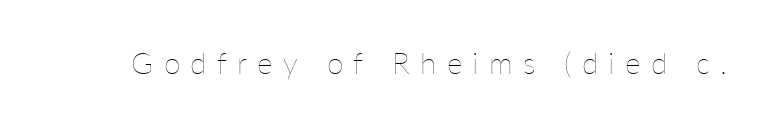
{"italic": "no", "bold": "no", "weight": "thin", "width": "normal", "stroke_contrast": "low", "x_height": "medium", "monospaced": "no", "underline": "no", "letter_spacing": "wide", "letter_spacing_em": 0.34, "glyph_px": 30}
